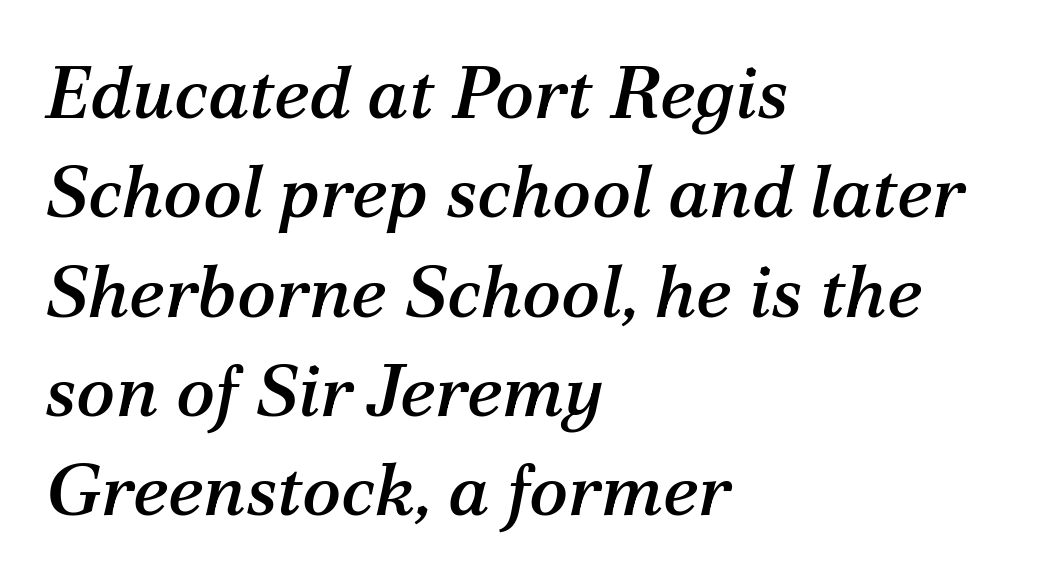
All the whitespace from short lines collects on the right. This sample has the flowing, uneven cadence of proportional lettering. Letterform terminals end in serifs throughout the passage. Italic? Definitely — the glyphs are oblique. Default kerning and tracking; the words read as compact shapes.
